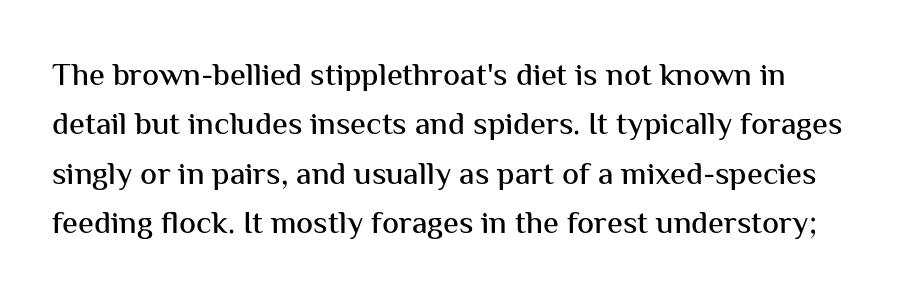
Q: Is the text italic (slanted)? A: No, it is upright.
Q: Is the typeface a serif or a sans-serif typeface? A: Sans-serif.
Q: Is the text underlined? A: No.
Q: Is the spacing between letters normal or unusually wide? A: Normal.
Q: Is the spacing between lines tight, normal or loose? A: Normal.
Q: Width (condensed, normal, or wide)? A: Normal.
Q: Stroke contrast? A: Medium.
Q: x-height? A: Medium.
Q: Monospaced? A: No.
